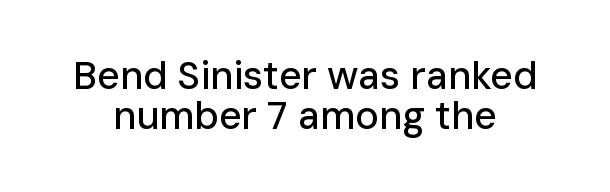
The image shows 39 px sans-serif type, upright; set tight line spacing (1.02x), normal letter spacing, not underlined; low stroke contrast and a medium x-height.
